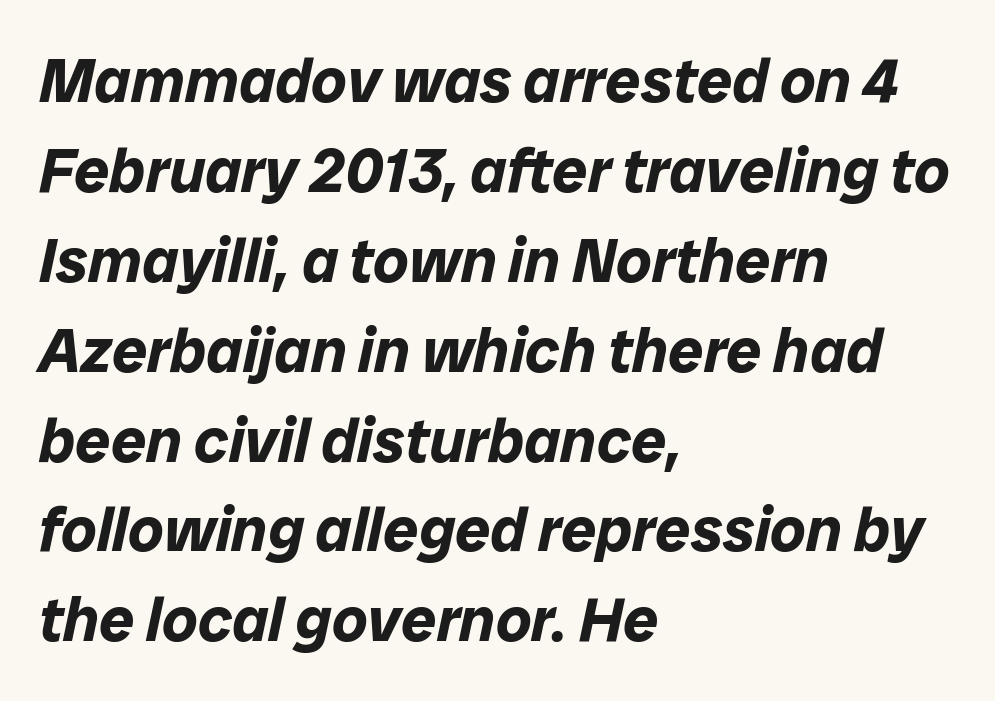
Q: Is the text bold? A: Yes.
Q: Is the text italic (slanted)? A: Yes, it leans right by about 12 degrees.
Q: Is the text underlined? A: No.
Q: How is the paragraph aligned? A: Left-aligned.
Q: Is the spacing between letters normal or unusually wide? A: Normal.
Q: Is the spacing between lines tight, normal or loose? A: Normal.
Q: Width (condensed, normal, or wide)? A: Normal.
Q: Stroke contrast? A: Low.
Q: x-height? A: Medium.
Q: Monospaced? A: No.
